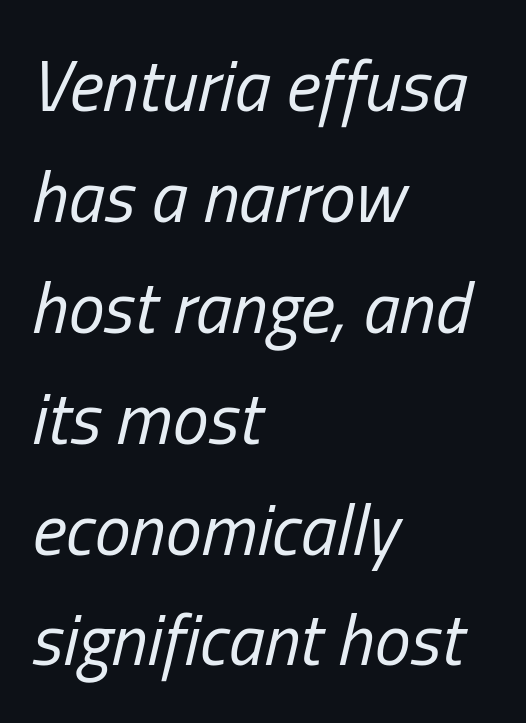
Q: Is the text bold? A: No.
Q: Is the text italic (slanted)? A: Yes, it leans right by about 13 degrees.
Q: Is the text underlined? A: No.
Q: How is the paragraph aligned? A: Left-aligned.
Q: Is the spacing between letters normal or unusually wide? A: Normal.
Q: Is the spacing between lines tight, normal or loose? A: Normal.
Q: Width (condensed, normal, or wide)? A: Condensed.
Q: Stroke contrast? A: Low.
Q: x-height? A: Medium.
Q: Monospaced? A: No.
